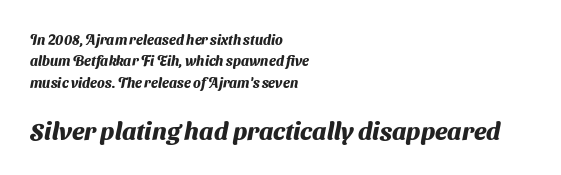
Q: Is the text bold? A: Yes.
Q: Is the text underlined? A: No.
Q: How is the paragraph aligned? A: Left-aligned.
Q: Is the spacing between letters normal or unusually wide? A: Normal.
Q: Is the spacing between lines tight, normal or loose? A: Normal.
Q: Which block of text is set in a larger size, the first (top) or the second (bottom)? A: The second (bottom) one.
